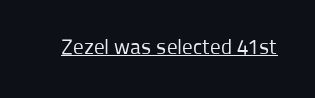
{"italic": "no", "bold": "no", "underline": "yes", "letter_spacing": "normal", "letter_spacing_em": 0.0, "glyph_px": 21}
